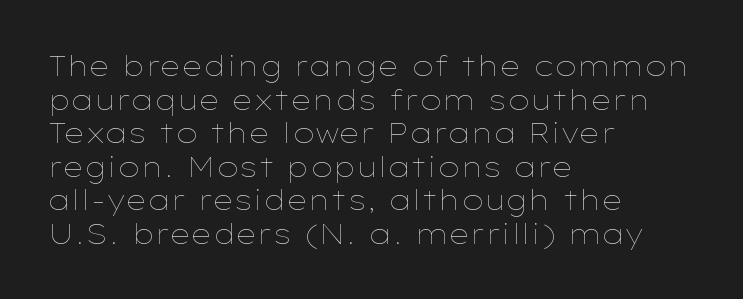
{"italic": "no", "bold": "no", "weight": "thin", "width": "wide", "stroke_contrast": "low", "x_height": "medium", "monospaced": "no", "underline": "no", "align": "left", "line_spacing_ratio": 1.2, "letter_spacing": "normal", "letter_spacing_em": 0.0, "glyph_px": 28}
